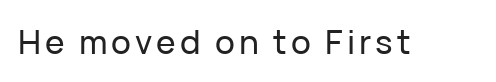
Here the designer chose a conventional face with non-uniform glyph widths. Vertical strokes here are truly vertical. A clean baseline with only descenders dipping below it. Unlike a traditional serif, this face leaves its strokes unadorned.
